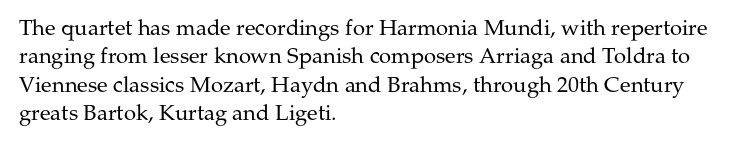
Q: Is the text bold? A: No.
Q: Is the text italic (slanted)? A: No, it is upright.
Q: Is the text underlined? A: No.
Q: How is the paragraph aligned? A: Left-aligned.
Q: Is the spacing between letters normal or unusually wide? A: Normal.
Q: Is the spacing between lines tight, normal or loose? A: Normal.
